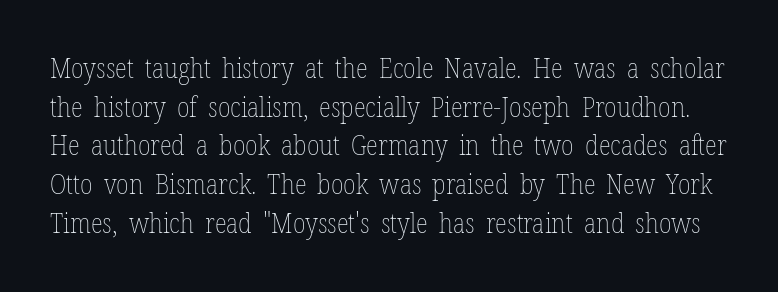
{"italic": "no", "bold": "no", "weight": "thin", "width": "condensed", "stroke_contrast": "low", "x_height": "medium", "monospaced": "no", "underline": "no", "line_spacing": "normal", "line_spacing_ratio": 1.38, "letter_spacing": "normal", "letter_spacing_em": 0.0, "glyph_px": 28}
